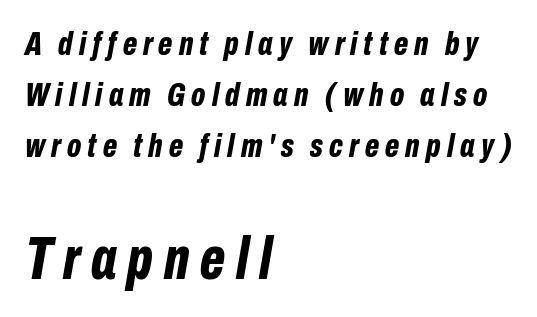
The image shows 60 px bold, condensed type, italic (leaning right); set left-aligned, normal line spacing (1.5x), not underlined; the second (bottom) block is 1.76x larger; low stroke contrast and a medium x-height.
